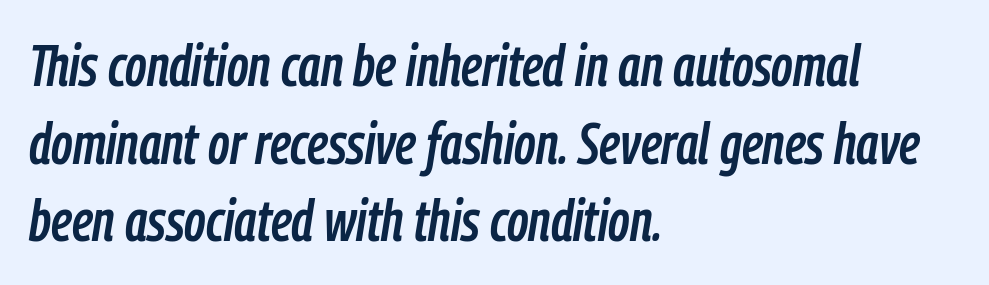
Q: Is the text italic (slanted)? A: Yes, it leans right by about 9 degrees.
Q: Is the text underlined? A: No.
Q: How is the paragraph aligned? A: Left-aligned.
Q: Is the spacing between letters normal or unusually wide? A: Normal.
Q: Is the spacing between lines tight, normal or loose? A: Normal.
Q: Width (condensed, normal, or wide)? A: Condensed.
Q: Stroke contrast? A: Low.
Q: x-height? A: Medium.
Q: Monospaced? A: No.
